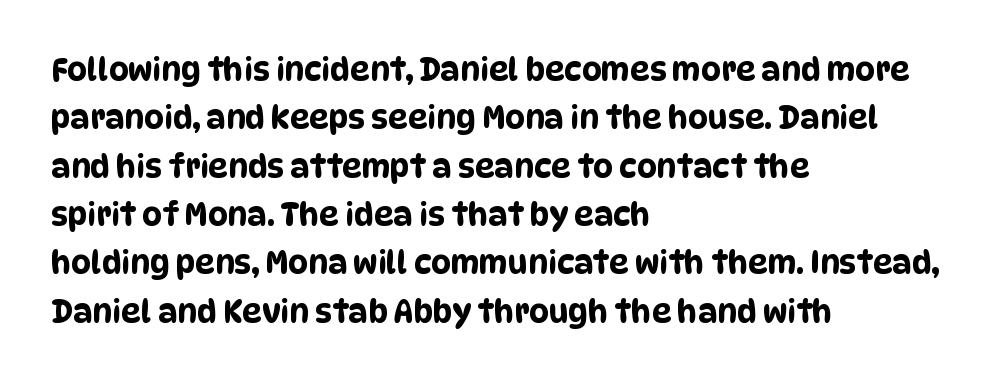
Think of a printed novel: that variable character pitch is what you see here. You can tell from the bare stems that sans-serif type was used. Here the glyphs are tracked normally, forming tight word shapes. Every row of glyphs begins at an identical x-position on the left. One glance says typical: line gaps are just what's usual. Underline: absent.
